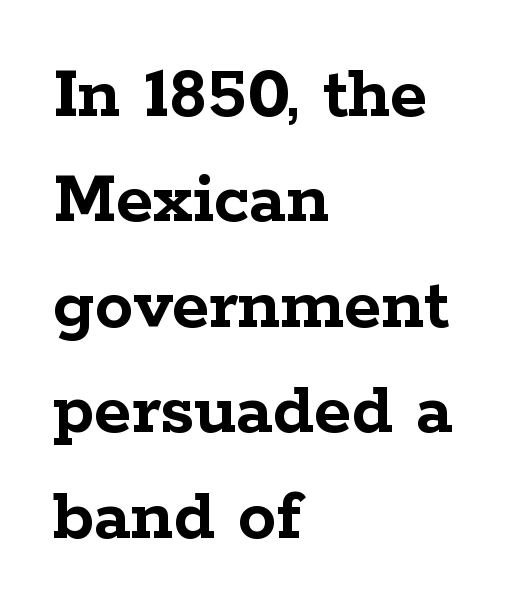
{"serif": "yes", "italic": "no", "bold": "yes", "weight": "semibold", "width": "wide", "stroke_contrast": "low", "x_height": "medium", "monospaced": "no", "underline": "no", "align": "left", "line_spacing": "normal", "line_spacing_ratio": 1.37, "letter_spacing": "normal", "letter_spacing_em": 0.0, "glyph_px": 77}
